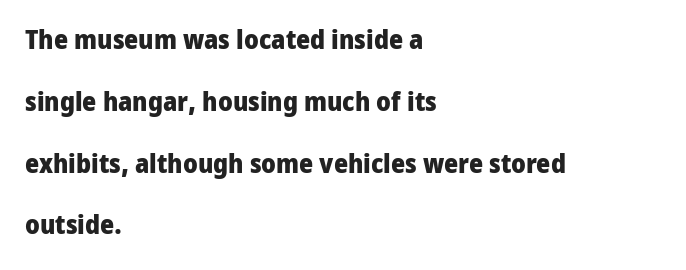
These lines stand farther apart than default settings would place them. Inter-character spacing is left at the font's built-in metrics. Style check: upright. The words here are not underlined.
